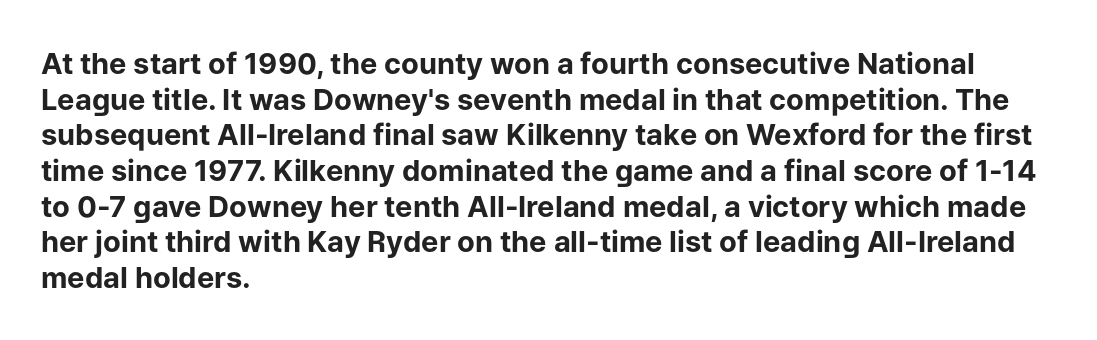
The space directly below the letters is spotless. Students, note that the glyphs here touch the page at normal intervals. On the weight axis this lands at bold, roughly 700. Character widths vary here, with narrow letters taking less room than wide ones. The typography opts for an upright posture over an oblique one. The typesetter chose a ragged-right arrangement here.
